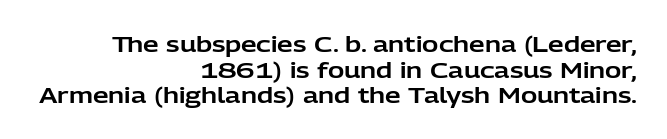
Q: Is the text italic (slanted)? A: No, it is upright.
Q: Is the text underlined? A: No.
Q: How is the paragraph aligned? A: Right-aligned.
Q: Is the spacing between letters normal or unusually wide? A: Normal.
